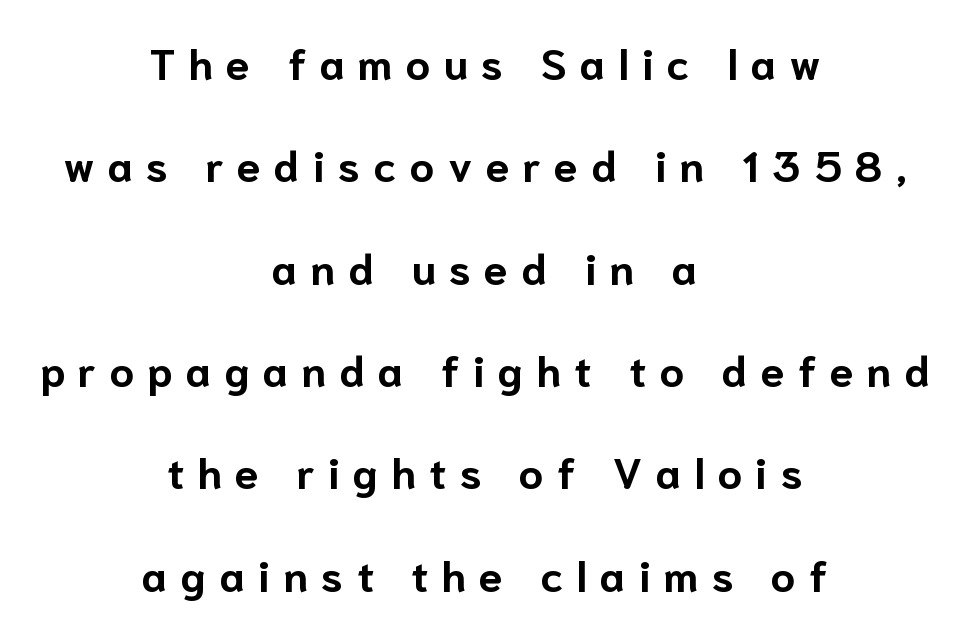
Quick note: not italic, upright. Interline gaps are noticeably wide in this sample. Emphasis by weight is at full strength: bold. Short note: letters widely spaced. Here the designer chose a conventional face with non-uniform glyph widths.
